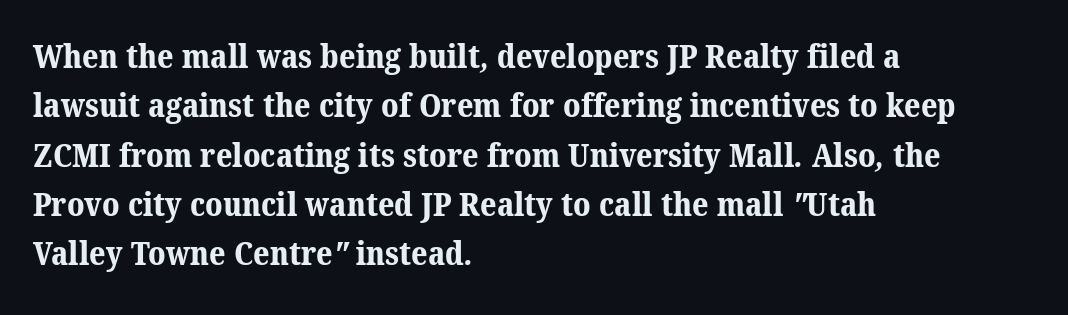
Strokes here are thick enough to call this a true bold. The compositor pushed each line to the left boundary. This block has exactly the height ordinary leading produces. Compared with typical body copy, the letter spacing here is the same. The glyphs in this specimen are seriffed.
